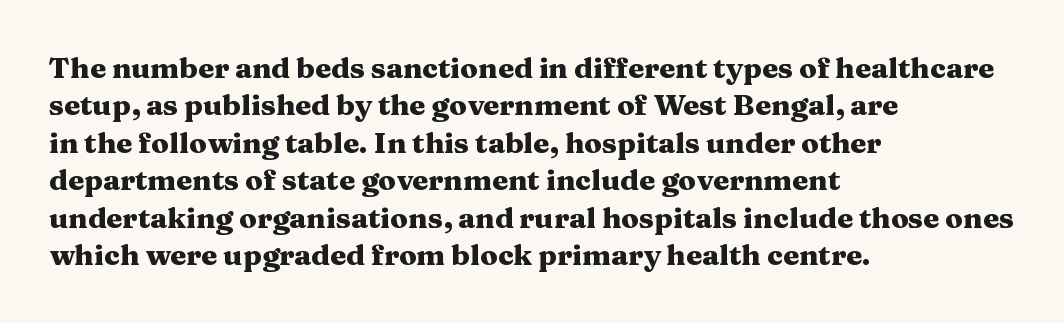
{"serif": "yes", "italic": "no", "bold": "yes", "weight": "heavy", "width": "wide", "stroke_contrast": "medium", "x_height": "medium", "monospaced": "no", "underline": "no", "align": "left", "line_spacing": "normal", "line_spacing_ratio": 1.29, "letter_spacing": "normal", "letter_spacing_em": 0.0, "glyph_px": 29}
